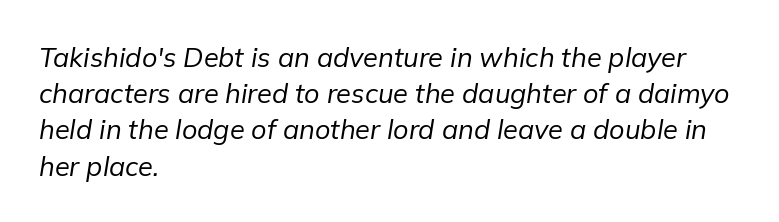
Each word holds together tightly as a unit, with standard inter-letter gaps. The rendering uses a moderate line-height, typical for paragraphs. If you drew a line through each stem, it would be angled. The strip under each line holds only bare page. These lines stack with their left ends in a neat column. These glyphs show unthickened strokes, regular width or finer.
